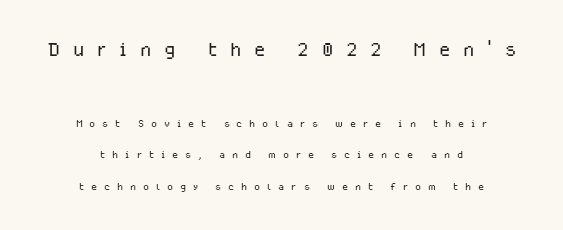
{"italic": "no", "bold": "no", "underline": "no", "align": "center", "line_spacing": "loose", "line_spacing_ratio": 2.26, "letter_spacing": "wide", "letter_spacing_em": 0.49, "larger_block": "first", "size_ratio": 1.86, "glyph_px": 26}
